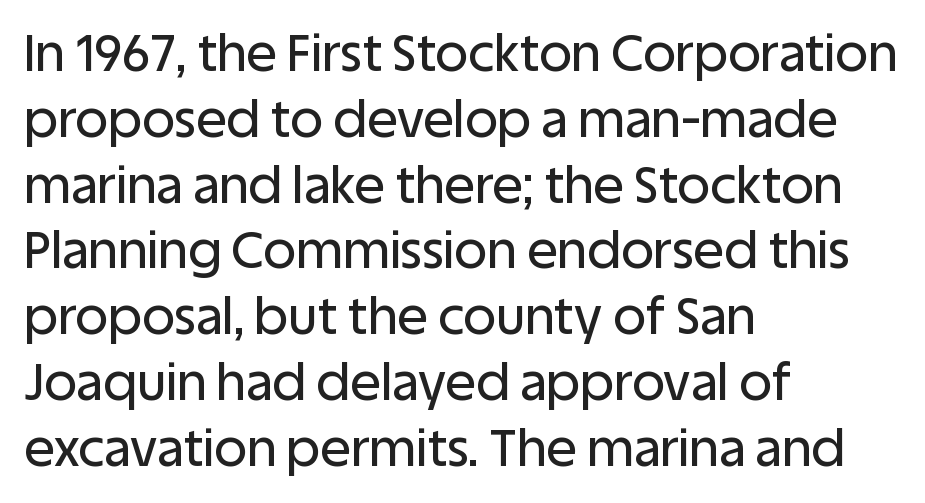
The image shows 51 px sans-serif type, upright; set left-aligned, normal line spacing (1.29x), normal letter spacing, not underlined; low stroke contrast and a large x-height.
